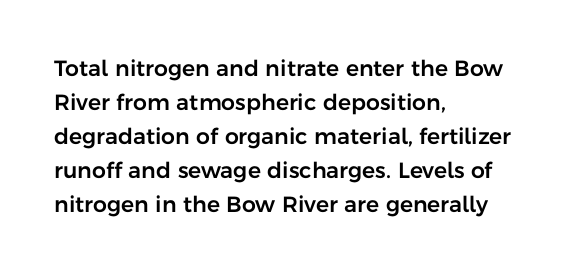
Q: Is the text italic (slanted)? A: No, it is upright.
Q: Is the text underlined? A: No.
Q: How is the paragraph aligned? A: Left-aligned.
Q: Is the spacing between letters normal or unusually wide? A: Normal.
Q: Is the spacing between lines tight, normal or loose? A: Normal.
